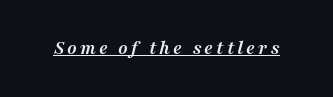
The image shows 20 px bold type, italic (leaning right); set underlined.
